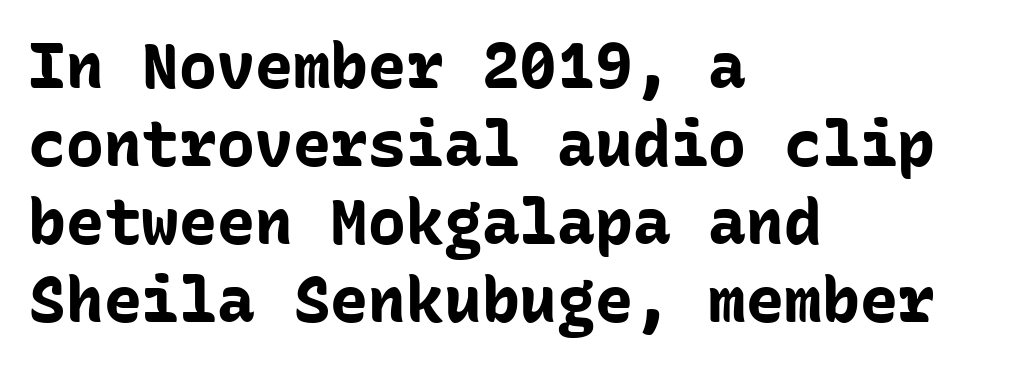
Reading down the block, your eye returns to a fixed left position each line. Type style note: lacks serifs. The gaps between neighbouring characters are ordinary and unremarkable. Rendered with straight, roman letterforms. Lines of text with bare space underneath.
